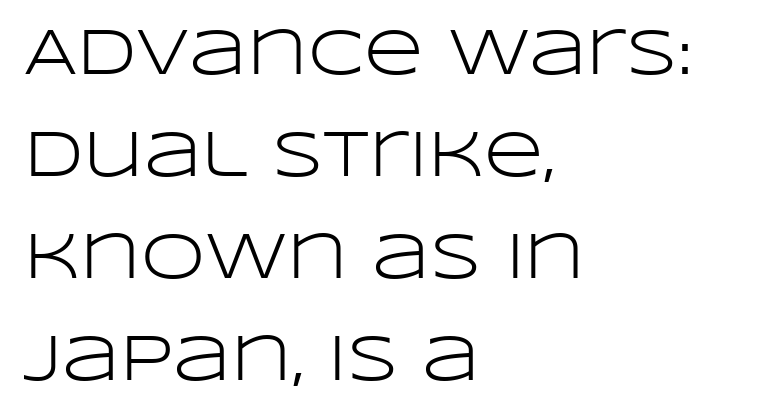
Q: Is the text bold? A: No.
Q: Is the text italic (slanted)? A: No, it is upright.
Q: Is the typeface a serif or a sans-serif typeface? A: Sans-serif.
Q: Is the text underlined? A: No.
Q: How is the paragraph aligned? A: Left-aligned.
Q: Is the spacing between letters normal or unusually wide? A: Normal.
Q: Is the spacing between lines tight, normal or loose? A: Normal.
Q: Width (condensed, normal, or wide)? A: Wide.
Q: Stroke contrast? A: Low.
Q: x-height? A: Large.
Q: Monospaced? A: No.
